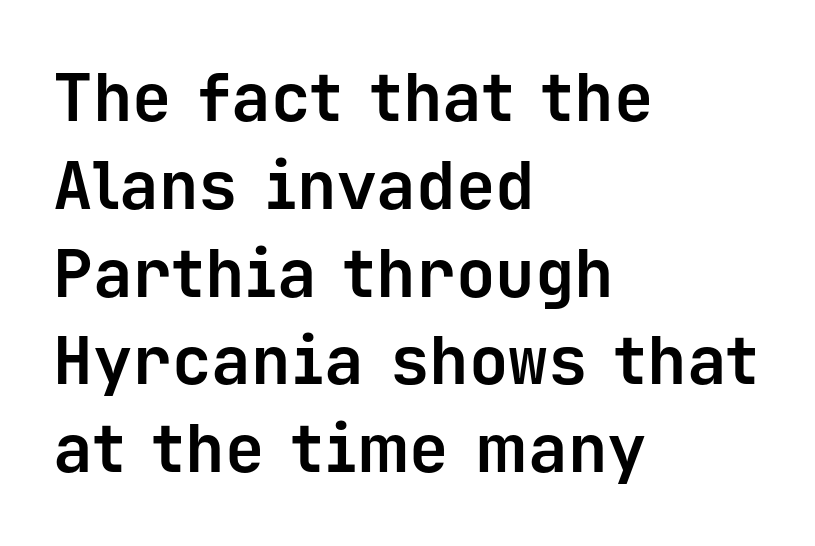
The image shows 66 px bold sans-serif type, upright, monospaced; set left-aligned, normal line spacing (1.33x), normal letter spacing, not underlined; low stroke contrast and a medium x-height.
